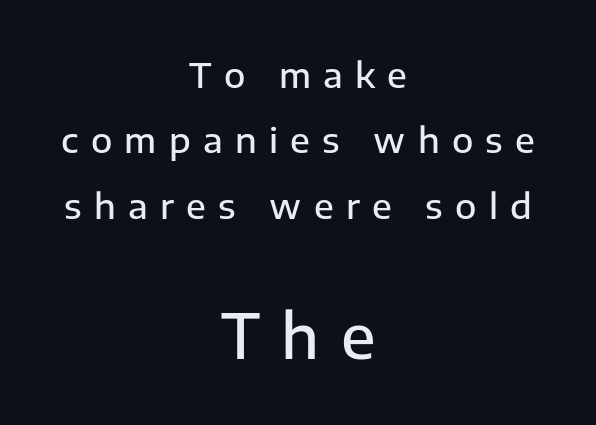
{"serif": "no", "italic": "no", "bold": "semi", "weight": "semibold", "width": "normal", "stroke_contrast": "low", "x_height": "medium", "monospaced": "no", "underline": "no", "align": "center", "line_spacing_ratio": 1.87, "letter_spacing": "wide", "letter_spacing_em": 0.35, "larger_block": "second", "size_ratio": 1.74, "glyph_px": 61}
